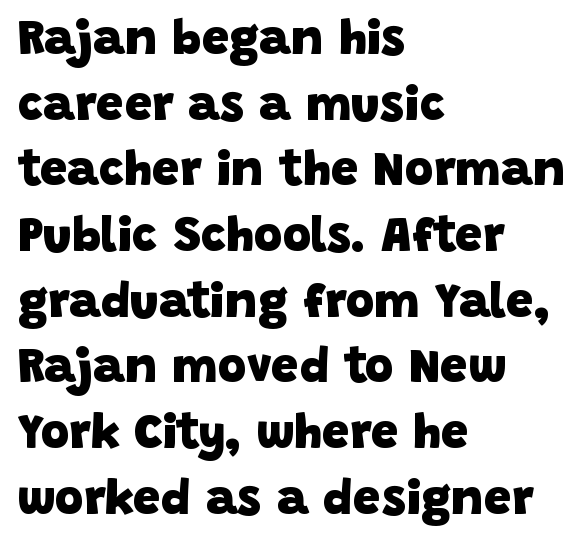
Q: Is the text bold? A: Yes.
Q: Is the typeface a serif or a sans-serif typeface? A: Sans-serif.
Q: Is the text underlined? A: No.
Q: How is the paragraph aligned? A: Left-aligned.
Q: Is the spacing between letters normal or unusually wide? A: Normal.
Q: Is the spacing between lines tight, normal or loose? A: Normal.
Q: Width (condensed, normal, or wide)? A: Normal.
Q: Stroke contrast? A: Low.
Q: x-height? A: Large.
Q: Monospaced? A: No.
